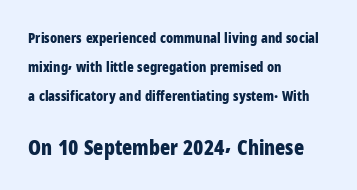
The image shows 21 px bold type, upright; set left-aligned, loose line spacing (2.07x), normal letter spacing, not underlined; the second (bottom) block is 1.5x larger.
